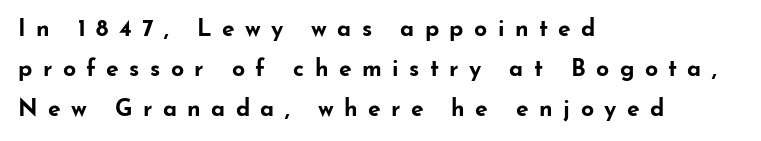
The image shows 23 px bold type, upright; set left-aligned, line spacing 1.75x, unusually wide letter spacing (+0.45 em), not underlined.
